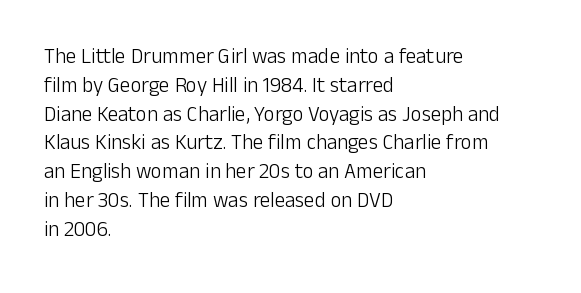
{"italic": "no", "bold": "no", "underline": "no", "align": "left", "line_spacing": "normal", "line_spacing_ratio": 1.37, "letter_spacing": "normal", "letter_spacing_em": 0.0, "glyph_px": 21}
